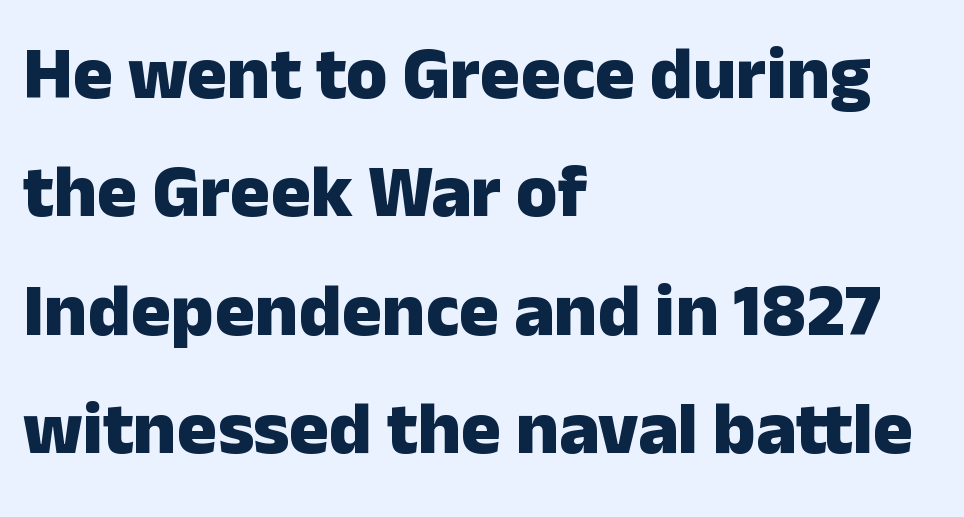
Q: Is the text bold? A: Yes.
Q: Is the text italic (slanted)? A: No, it is upright.
Q: Is the typeface a serif or a sans-serif typeface? A: Sans-serif.
Q: Is the text underlined? A: No.
Q: How is the paragraph aligned? A: Left-aligned.
Q: Is the spacing between letters normal or unusually wide? A: Normal.
Q: Is the spacing between lines tight, normal or loose? A: Normal.
Q: Width (condensed, normal, or wide)? A: Normal.
Q: Stroke contrast? A: Low.
Q: x-height? A: Medium.
Q: Monospaced? A: No.
